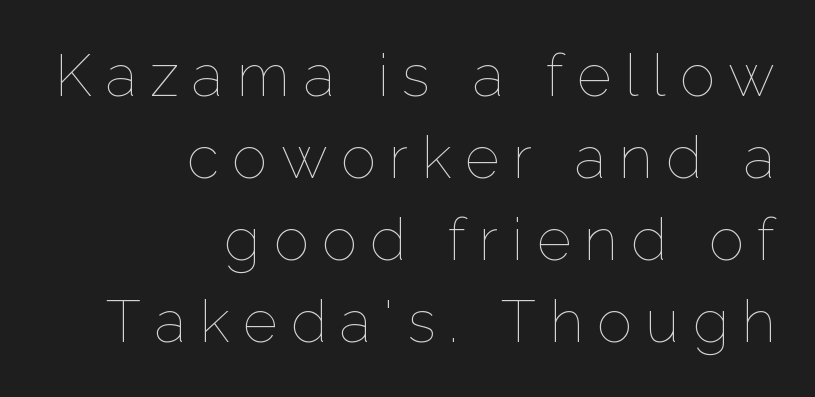
Weight: in the light-to-regular range. Line spacing here is normal. Proportional: the letters do not fall into vertical columns. Layout note: lines flush right. Look at the tracking — it's clearly loosened, letters drifting apart. Nope, not italic — everything's standing straight.
